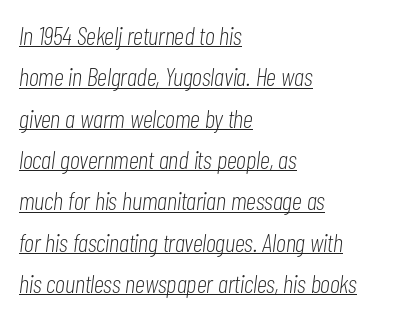
The image shows 26 px text type, italic (leaning right); set left-aligned, normal line spacing (1.59x), normal letter spacing, underlined.
